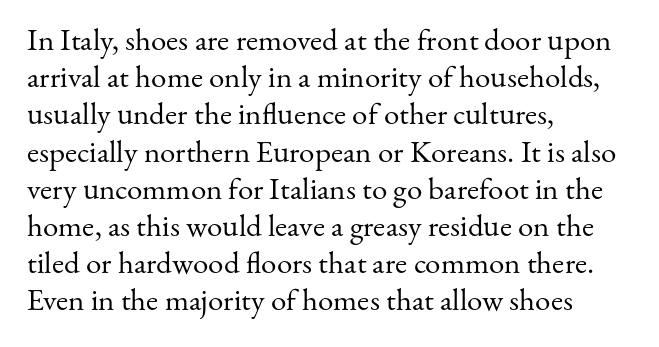
The image shows 31 px regular-weight serif type, upright; set left-aligned, line spacing 1.2x, normal letter spacing, not underlined; medium stroke contrast and a small x-height.
